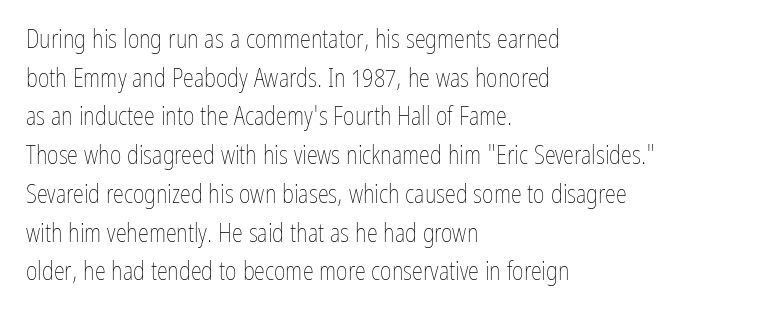
The image shows 25 px text type, upright; set left-aligned, normal line spacing (1.55x), normal letter spacing, not underlined.
